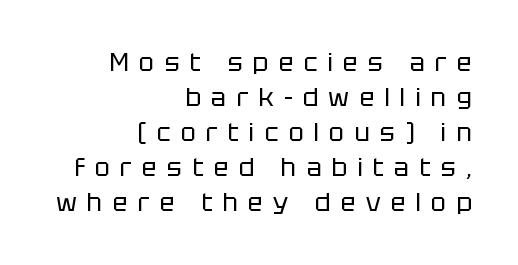
How would I describe the line gaps? Plain and ordinary. Stroke thickness stays within the range of a standard reading face or lighter. The gaps between neighbouring characters are conspicuously large. One-word summary of the alignment: right.
